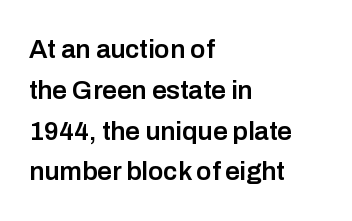
Caption: semibold face, moderately heavy strokes. Students, observe: this is what conventionally led text looks like. Quick note: not italic, upright. A bare baseline throughout the passage.
